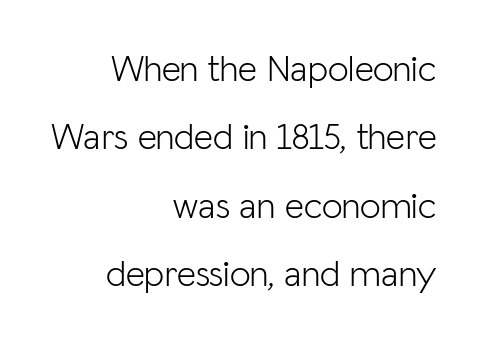
The image shows 37 px light sans-serif type, upright; set right-aligned, line spacing 1.85x, normal letter spacing, not underlined; low stroke contrast and a medium x-height.
